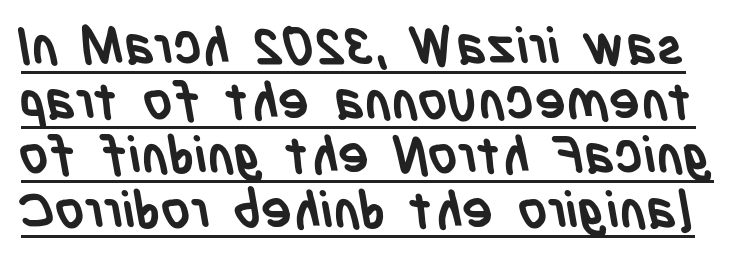
The image shows 52 px semibold, condensed sans-serif type; set tight line spacing (1.05x), normal letter spacing, underlined; low stroke contrast and a large x-height.
